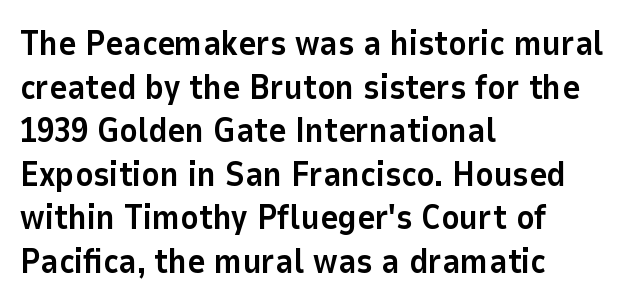
The image shows 34 px bold sans-serif type, upright; set left-aligned, normal line spacing (1.28x), normal letter spacing, not underlined; low stroke contrast and a medium x-height.
